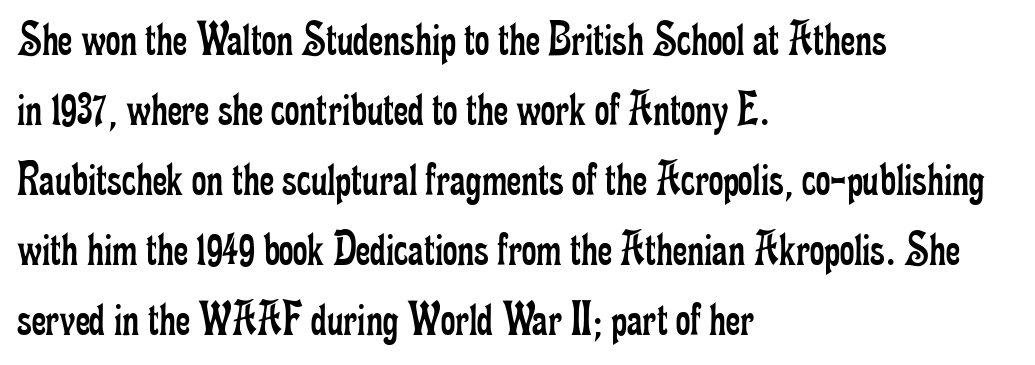
Check the space under the baseline: it is left empty. The face used here is proportionally spaced, like ordinary book or web type. A typesetter would call this leading conventional body-copy spacing. The rendering anchors every line to the left-hand side. Does the type have serifs? Yes, each stem ends in a small foot.
